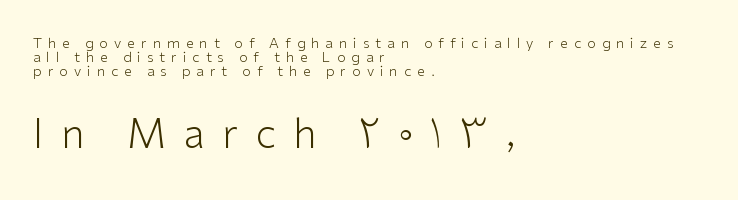
It's the straight-up-and-down kind of type. Type style note: lacks serifs. The type is letterspaced generously, with wide tracking. All the whitespace from short lines collects on the right. Notice how descenders almost collide with the ascenders below — that's tight leading.
